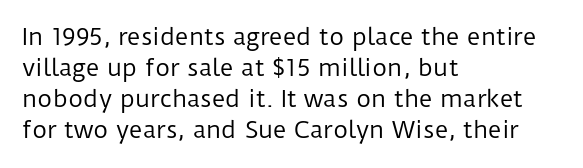
The image shows 23 px text type, upright; set left-aligned, normal line spacing (1.35x), normal letter spacing, not underlined.
